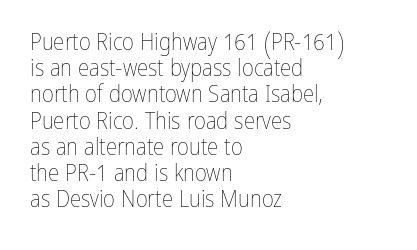
The image shows 23 px text type, upright; set left-aligned, tight line spacing (1.14x), normal letter spacing, not underlined.
